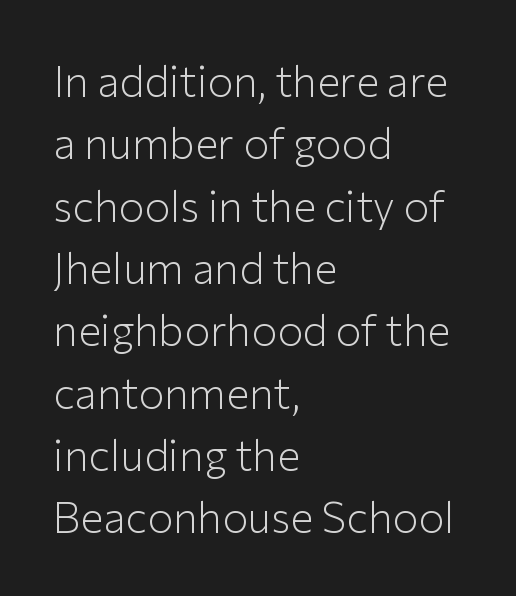
Q: Is the text bold? A: No.
Q: Is the text italic (slanted)? A: No, it is upright.
Q: Is the typeface a serif or a sans-serif typeface? A: Sans-serif.
Q: Is the text underlined? A: No.
Q: How is the paragraph aligned? A: Left-aligned.
Q: Is the spacing between letters normal or unusually wide? A: Normal.
Q: Is the spacing between lines tight, normal or loose? A: Normal.
Q: Width (condensed, normal, or wide)? A: Normal.
Q: Stroke contrast? A: Low.
Q: x-height? A: Medium.
Q: Monospaced? A: No.
